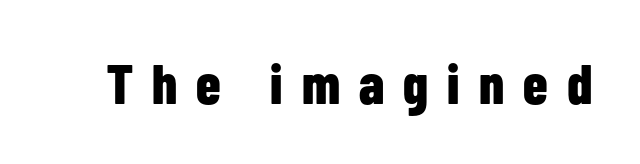
{"serif": "no", "italic": "no", "bold": "yes", "weight": "bold", "width": "condensed", "stroke_contrast": "low", "x_height": "medium", "monospaced": "no", "underline": "no", "letter_spacing": "wide", "letter_spacing_em": 0.34, "glyph_px": 56}
